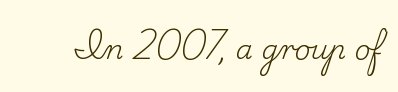
The image shows 27 px text type; set normal letter spacing, not underlined.
